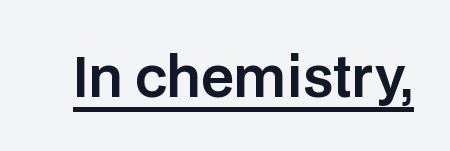
Italic? Not at all — the glyphs are vertical. The rendered words wear a rule along their underside. Varying glyph widths throughout — classic text-font behaviour. I'd call this a sans setting — the letters go barefoot. Is the letter spacing exaggerated? No — it looks like the ordinary default.
